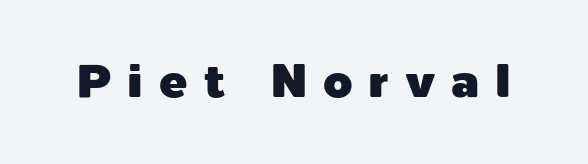
Q: Is the text italic (slanted)? A: No, it is upright.
Q: Is the typeface a serif or a sans-serif typeface? A: Sans-serif.
Q: Is the text underlined? A: No.
Q: Is the spacing between letters normal or unusually wide? A: Unusually wide.
Q: Width (condensed, normal, or wide)? A: Normal.
Q: x-height? A: Medium.
Q: Monospaced? A: No.
